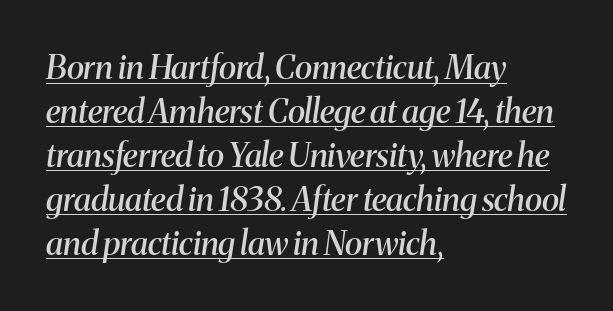
The image shows 33 px semibold serif type, italic (leaning right); set left-aligned, normal line spacing (1.33x), normal letter spacing, underlined; medium stroke contrast and a medium x-height.
